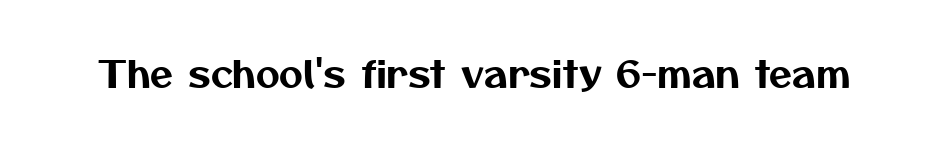
Q: Is the typeface a serif or a sans-serif typeface? A: Sans-serif.
Q: Is the text underlined? A: No.
Q: Is the spacing between letters normal or unusually wide? A: Normal.
Q: Width (condensed, normal, or wide)? A: Normal.
Q: Stroke contrast? A: Medium.
Q: x-height? A: Medium.
Q: Monospaced? A: No.
